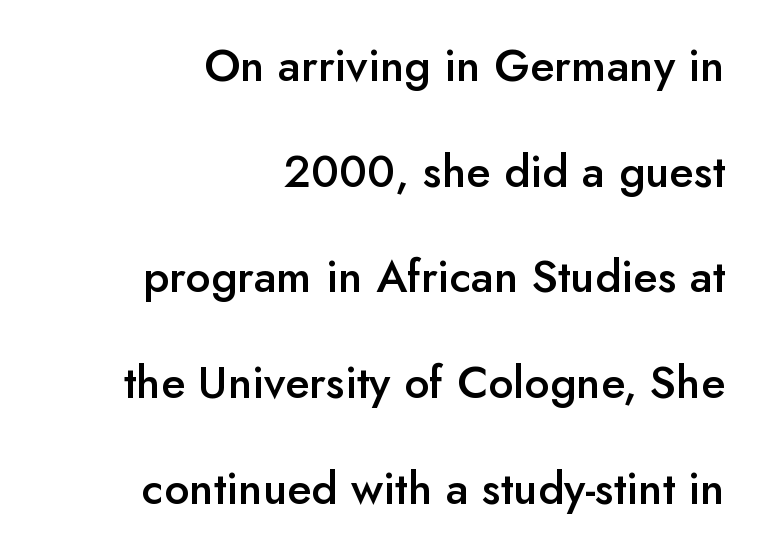
This sample uses an upright cut, with every glyph sitting square on the baseline. The lines are quadded right. This is moderately heavy type, rendered in semibold. Look at the tracking — it's just the regular setting, nothing added. Character widths vary here, with narrow letters taking less room than wide ones. These lines stand farther apart than default settings would place them.
